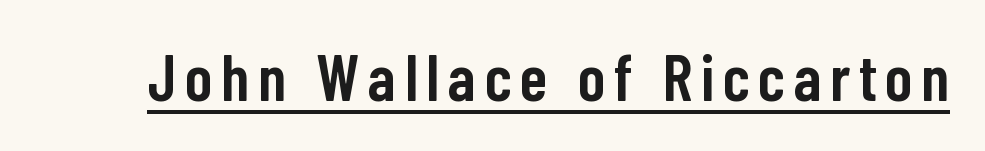
Strokes here are thickened, but only to semibold level. The face used here is proportionally spaced, like ordinary book or web type. Somebody hit Ctrl+U on this one — the words are underlined. This is sans-serif lettering, the kind often seen on screens and signage. Posture: upright roman.
